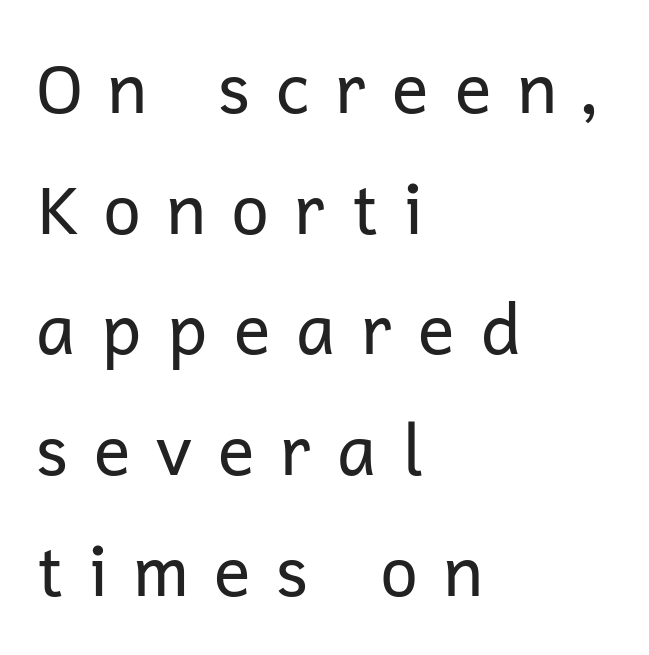
{"serif": "no", "italic": "no", "bold": "no", "weight": "regular", "width": "normal", "stroke_contrast": "low", "x_height": "medium", "monospaced": "no", "underline": "no", "align": "left", "line_spacing_ratio": 1.75, "letter_spacing": "wide", "letter_spacing_em": 0.34, "glyph_px": 69}
